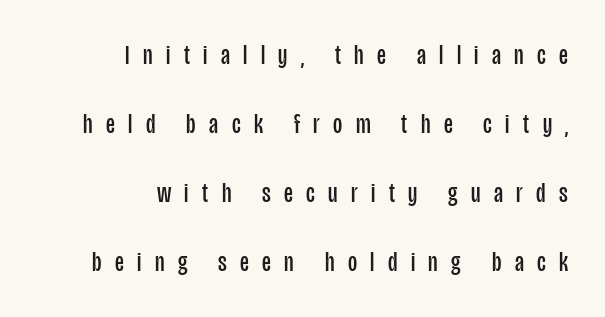
Caption: face not bold, strokes unweighted. Compared with typical body copy, the letter spacing here is much looser. Letterform terminals end flat and unadorned throughout the passage. The baseline area is clear. The letters stand upright; this is a roman face.
